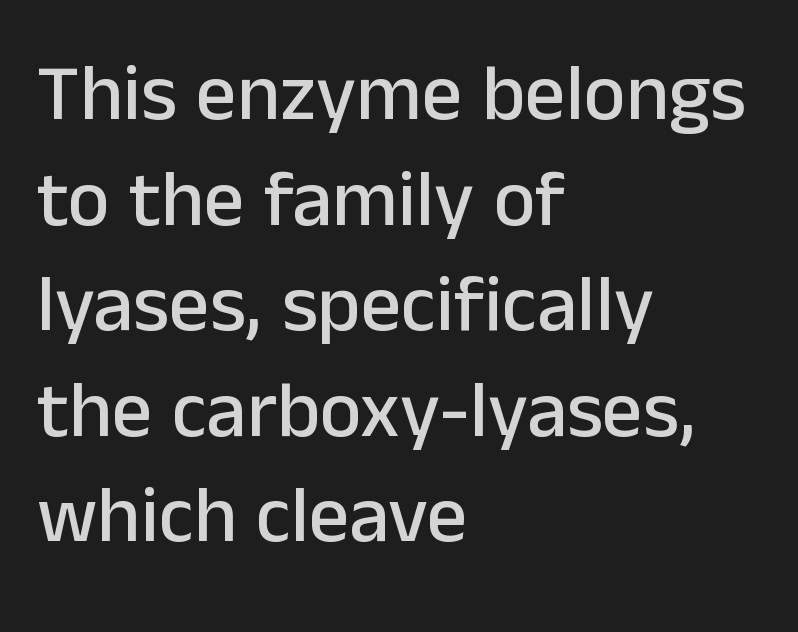
The image shows 80 px sans-serif type, upright; set left-aligned, normal line spacing (1.32x), normal letter spacing, not underlined; low stroke contrast and a medium x-height.
